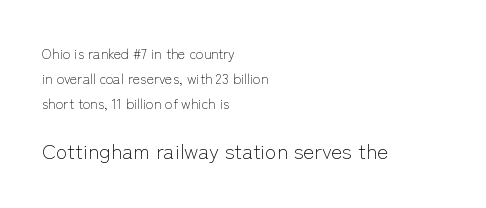
Unmarked baselines from the first word to the last. How are the letters spaced? Ordinarily, with no added tracking. Line starts are locked; line ends wander. In this sample the second text group is rendered at the bigger scale. The axis of the letterforms is exactly vertical. Stem width sits at or under what a default text font uses.
